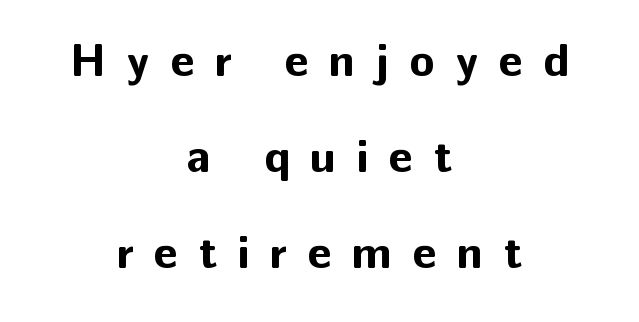
The image shows 46 px bold sans-serif type, upright; set centered, loose line spacing (2.09x), unusually wide letter spacing (+0.45 em), not underlined; low stroke contrast and a medium x-height.
